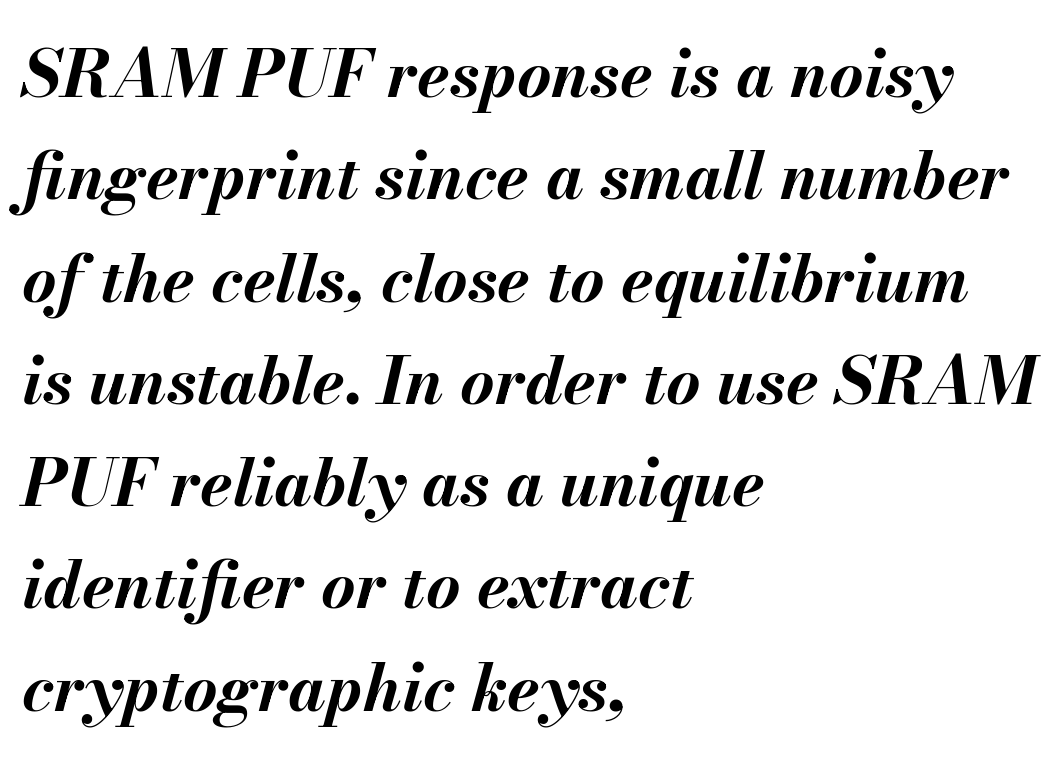
Q: Is the text bold? A: Yes.
Q: Is the text italic (slanted)? A: Yes, it leans right by about 13 degrees.
Q: Is the text underlined? A: No.
Q: How is the paragraph aligned? A: Left-aligned.
Q: Is the spacing between letters normal or unusually wide? A: Normal.
Q: Is the spacing between lines tight, normal or loose? A: Normal.
Q: Width (condensed, normal, or wide)? A: Normal.
Q: Stroke contrast? A: Medium.
Q: x-height? A: Small.
Q: Monospaced? A: No.
